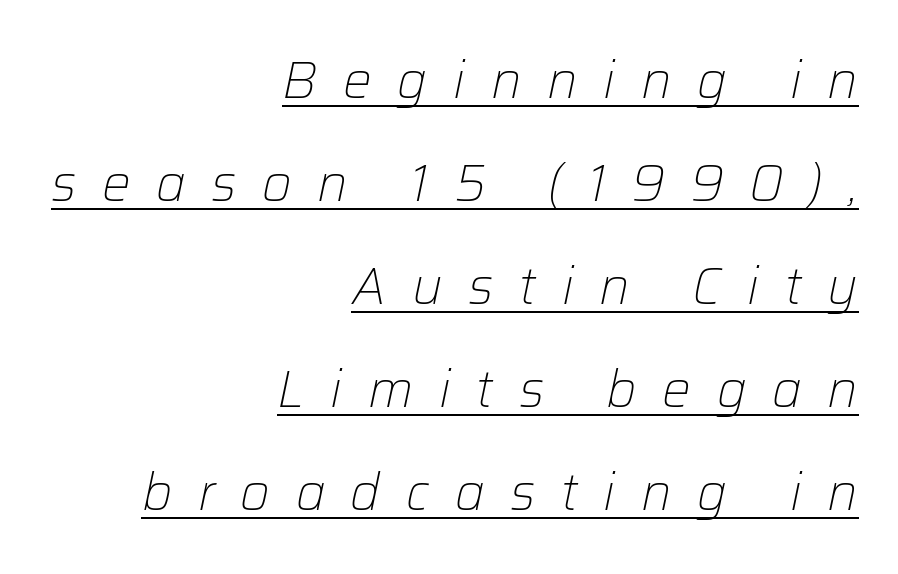
Quick note: interline space is abundant. The face looks like a standard text weight, possibly lighter. Line endings align vertically; line beginnings do not. Compared with ordinary roman type, these characters are visibly tilted.
